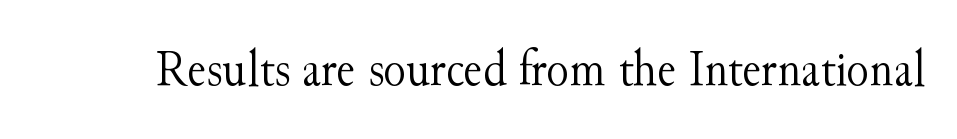
Q: Is the text bold? A: No.
Q: Is the text italic (slanted)? A: No, it is upright.
Q: Is the typeface a serif or a sans-serif typeface? A: Serif.
Q: Is the text underlined? A: No.
Q: Is the spacing between letters normal or unusually wide? A: Normal.
Q: Width (condensed, normal, or wide)? A: Normal.
Q: Stroke contrast? A: Medium.
Q: x-height? A: Small.
Q: Monospaced? A: No.
